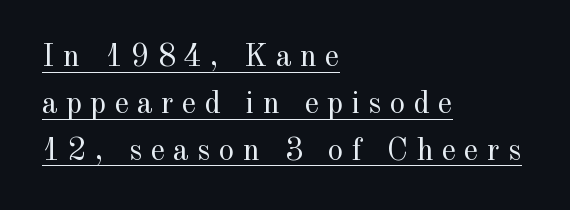
{"serif": "yes", "italic": "no", "bold": "no", "weight": "regular", "width": "normal", "x_height": "small", "monospaced": "no", "underline": "yes", "align": "left", "line_spacing": "normal", "line_spacing_ratio": 1.51, "letter_spacing": "wide", "letter_spacing_em": 0.27, "glyph_px": 31}
